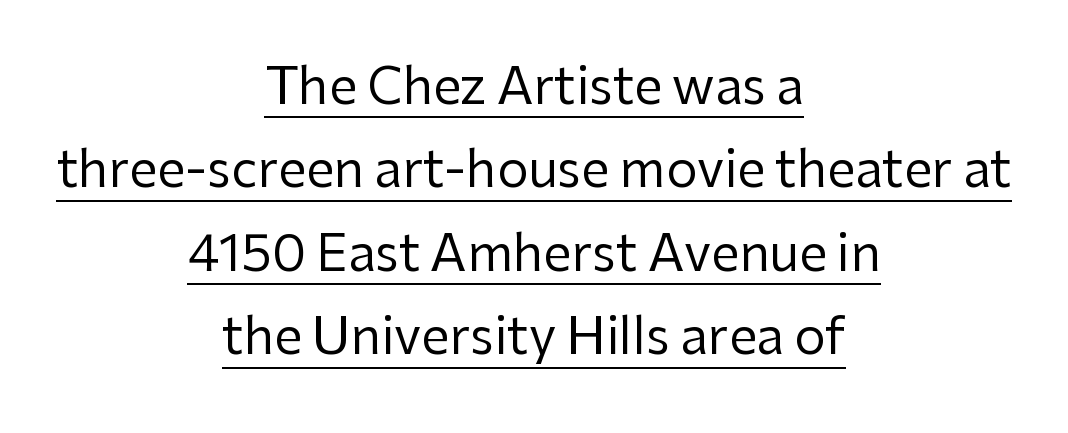
The image shows 50 px regular-weight sans-serif type, upright; set centered, normal line spacing (1.67x), normal letter spacing, underlined; low stroke contrast and a medium x-height.
